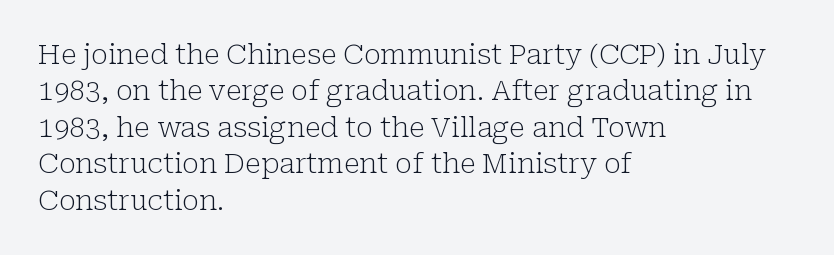
{"serif": "yes", "italic": "no", "bold": "no", "weight": "light", "width": "normal", "stroke_contrast": "low", "x_height": "medium", "monospaced": "no", "underline": "no", "align": "left", "line_spacing": "normal", "line_spacing_ratio": 1.3, "letter_spacing": "normal", "letter_spacing_em": 0.0, "glyph_px": 28}
